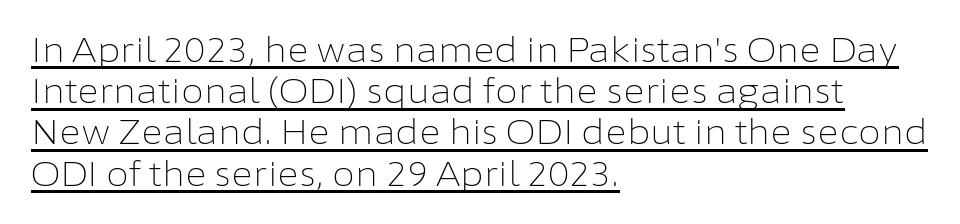
Q: Is the text bold? A: No.
Q: Is the text italic (slanted)? A: No, it is upright.
Q: Is the typeface a serif or a sans-serif typeface? A: Sans-serif.
Q: Is the text underlined? A: Yes.
Q: How is the paragraph aligned? A: Left-aligned.
Q: Is the spacing between letters normal or unusually wide? A: Normal.
Q: Is the spacing between lines tight, normal or loose? A: Normal.
Q: Width (condensed, normal, or wide)? A: Normal.
Q: Stroke contrast? A: Low.
Q: x-height? A: Medium.
Q: Monospaced? A: No.
